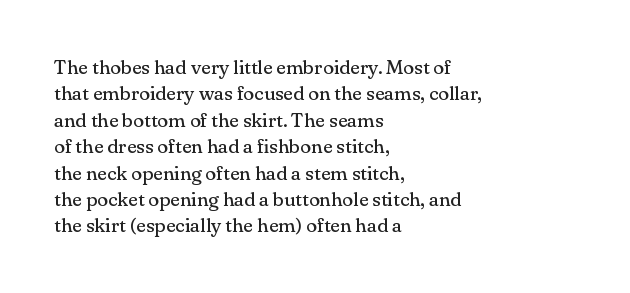
The image shows 20 px text type, upright; set left-aligned, normal line spacing (1.32x), normal letter spacing, not underlined.
